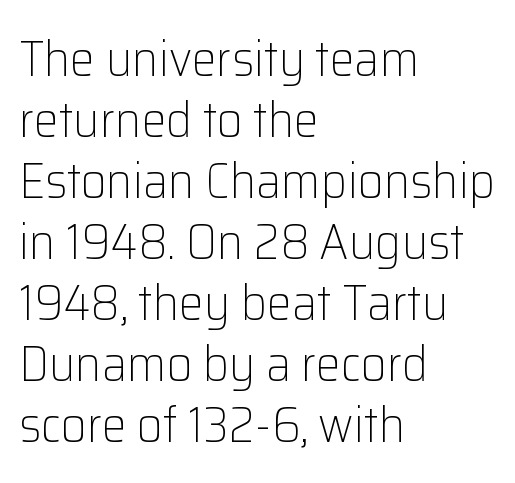
The image shows 50 px light sans-serif type, upright; set left-aligned, line spacing 1.22x, normal letter spacing, not underlined; low stroke contrast and a medium x-height.
